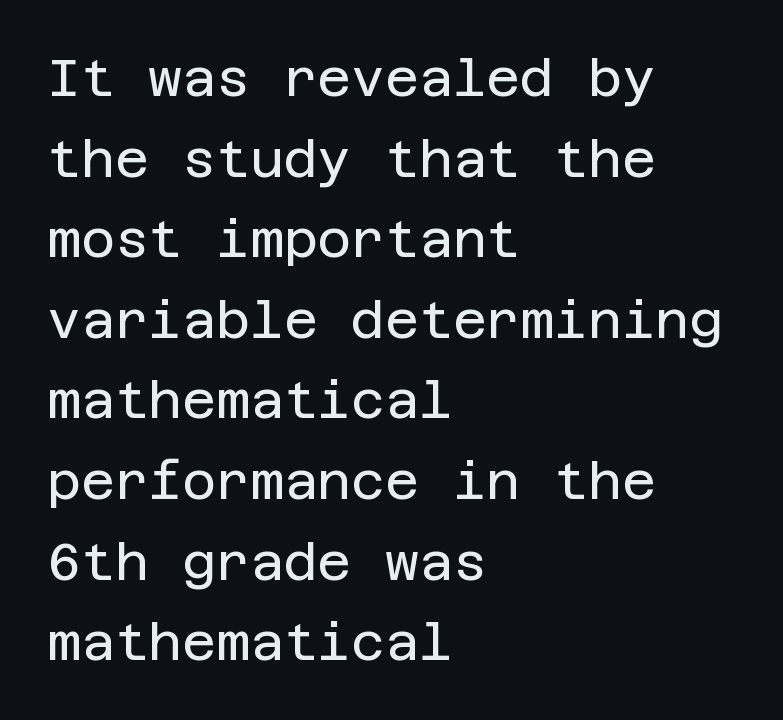
{"serif": "no", "italic": "no", "bold": "no", "weight": "regular", "width": "normal", "stroke_contrast": "low", "x_height": "large", "underline": "no", "align": "left", "line_spacing": "normal", "line_spacing_ratio": 1.55, "letter_spacing": "normal", "letter_spacing_em": 0.0, "glyph_px": 52}
